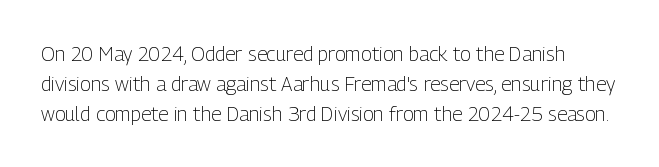
{"italic": "no", "bold": "no", "underline": "no", "line_spacing": "normal", "line_spacing_ratio": 1.49, "letter_spacing": "normal", "letter_spacing_em": 0.0, "glyph_px": 20}
